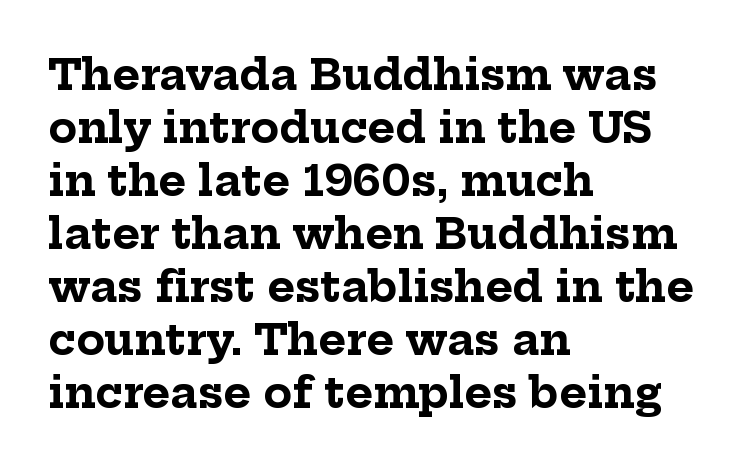
{"serif": "yes", "italic": "no", "bold": "yes", "weight": "bold", "width": "normal", "stroke_contrast": "low", "x_height": "medium", "monospaced": "no", "underline": "no", "align": "left", "line_spacing": "normal", "line_spacing_ratio": 1.26, "letter_spacing": "normal", "letter_spacing_em": 0.0, "glyph_px": 42}
